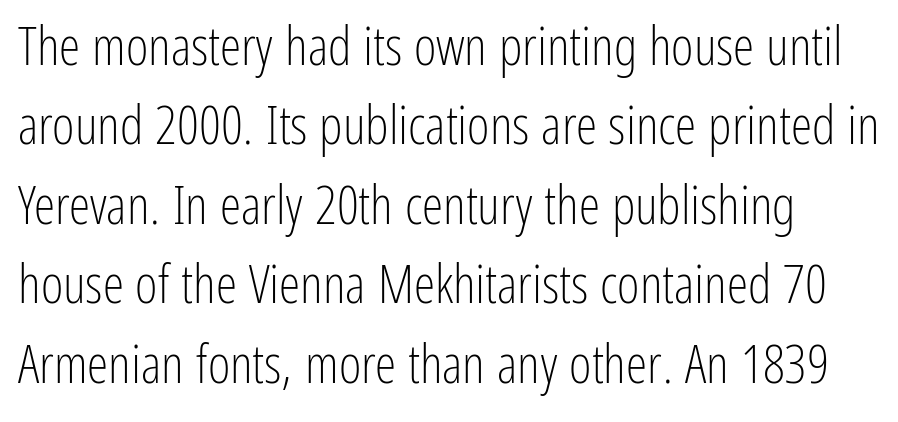
{"serif": "no", "italic": "no", "bold": "no", "weight": "light", "width": "condensed", "stroke_contrast": "low", "x_height": "medium", "monospaced": "no", "underline": "no", "line_spacing": "normal", "line_spacing_ratio": 1.47, "letter_spacing": "normal", "letter_spacing_em": 0.0, "glyph_px": 54}
